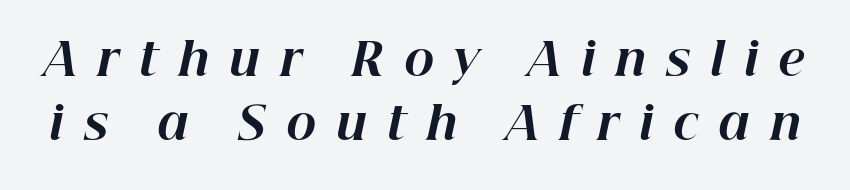
The image shows 45 px bold type, italic (leaning right); set normal line spacing (1.43x), unusually wide letter spacing (+0.44 em), not underlined; high stroke contrast and a medium x-height.
